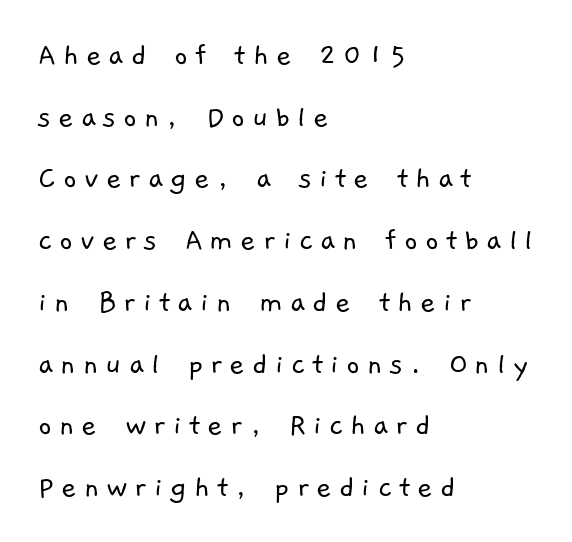
Q: Is the text bold? A: No.
Q: Is the typeface a serif or a sans-serif typeface? A: Sans-serif.
Q: Is the text underlined? A: No.
Q: How is the paragraph aligned? A: Left-aligned.
Q: Is the spacing between letters normal or unusually wide? A: Unusually wide.
Q: Width (condensed, normal, or wide)? A: Normal.
Q: Stroke contrast? A: Low.
Q: x-height? A: Medium.
Q: Monospaced? A: No.
